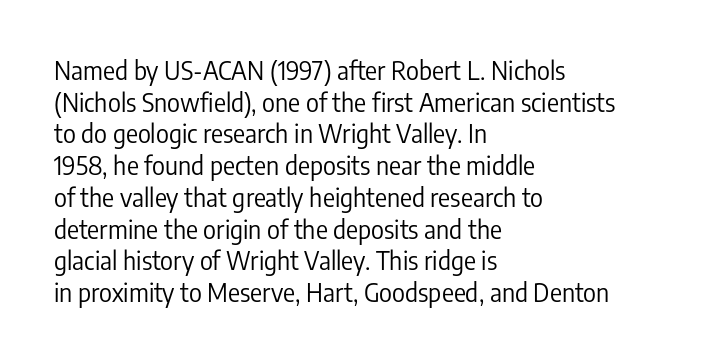
The image shows 25 px text type, upright; set left-aligned, normal line spacing (1.27x), normal letter spacing, not underlined.
